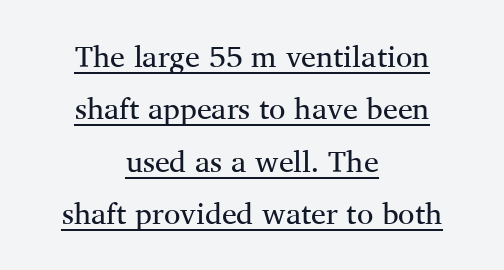
Heaviness? Minimal to ordinary, like unemphasized prose. Serif or sans? Serif — the stroke terminals have little feet. Caption: lettering with a line underneath. Rendered with straight, roman letterforms. The passage shown has conventional tracking throughout.
